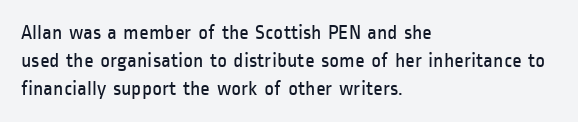
Visually the block forms a straight wall on the left and a jagged coastline on the right. Style check: upright. Bold? No — there's no thickening of the strokes. Notice how descenders clear the ascenders below comfortably — that's standard leading. Each word holds together tightly as a unit, with standard inter-letter gaps.
